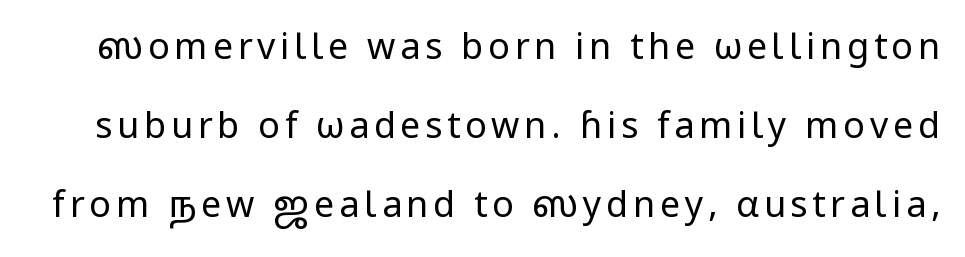
Q: Is the text bold? A: No.
Q: Is the text italic (slanted)? A: No, it is upright.
Q: Is the typeface a serif or a sans-serif typeface? A: Sans-serif.
Q: Is the text underlined? A: No.
Q: Is the spacing between lines tight, normal or loose? A: Loose.
Q: Width (condensed, normal, or wide)? A: Normal.
Q: Stroke contrast? A: Low.
Q: x-height? A: Medium.
Q: Monospaced? A: No.
